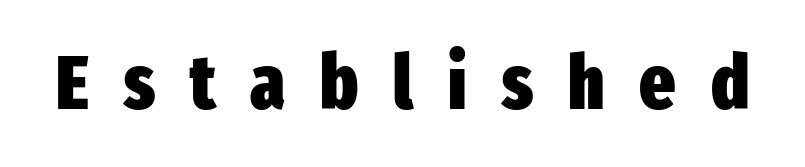
{"serif": "no", "italic": "no", "bold": "yes", "weight": "heavy", "width": "condensed", "stroke_contrast": "low", "x_height": "medium", "monospaced": "no", "underline": "no", "letter_spacing": "wide", "letter_spacing_em": 0.46, "glyph_px": 76}
